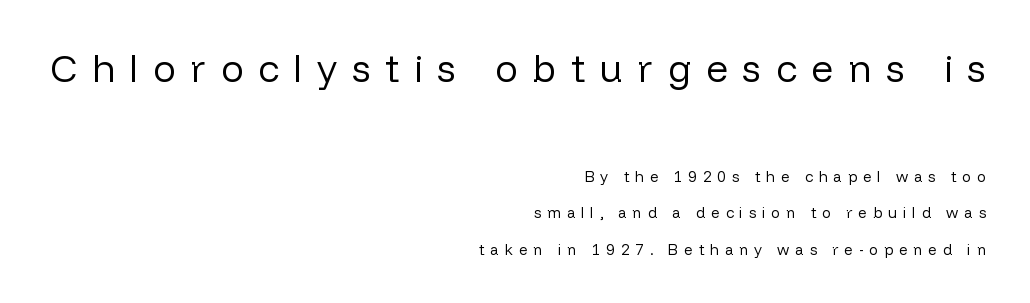
Loosely led — the rows are spread out. Think of a printed novel: that variable character pitch is what you see here. Here the first block reads like a headline and the second like body copy. The letters stand upright; this is a roman face. The rendering anchors every line to the right-hand side.
